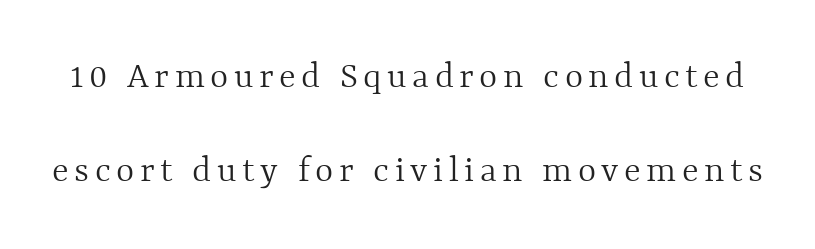
{"italic": "no", "bold": "no", "weight": "light", "width": "normal", "x_height": "medium", "monospaced": "no", "underline": "no", "line_spacing": "loose", "line_spacing_ratio": 2.42, "glyph_px": 39}
